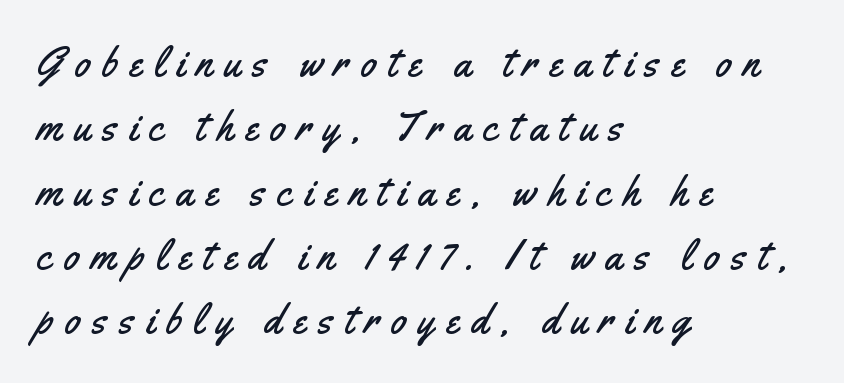
Q: Is the text italic (slanted)? A: Yes.
Q: Is the typeface a serif or a sans-serif typeface? A: Sans-serif.
Q: Is the text underlined? A: No.
Q: How is the paragraph aligned? A: Left-aligned.
Q: Is the spacing between letters normal or unusually wide? A: Unusually wide.
Q: Is the spacing between lines tight, normal or loose? A: Normal.
Q: Width (condensed, normal, or wide)? A: Condensed.
Q: Stroke contrast? A: Medium.
Q: x-height? A: Small.
Q: Monospaced? A: No.
